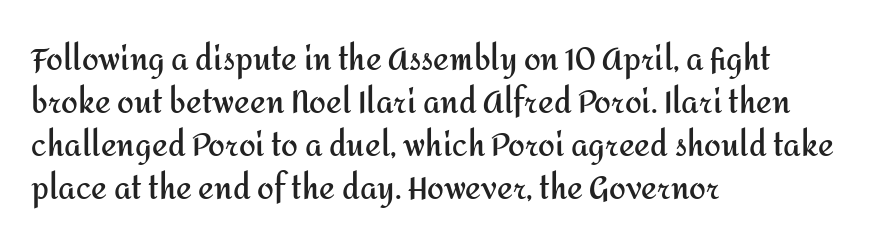
Q: Is the text bold? A: Yes.
Q: Is the text italic (slanted)? A: No, it is upright.
Q: Is the typeface a serif or a sans-serif typeface? A: Sans-serif.
Q: Is the text underlined? A: No.
Q: How is the paragraph aligned? A: Left-aligned.
Q: Is the spacing between letters normal or unusually wide? A: Normal.
Q: Is the spacing between lines tight, normal or loose? A: Normal.
Q: Width (condensed, normal, or wide)? A: Normal.
Q: Stroke contrast? A: Medium.
Q: x-height? A: Medium.
Q: Monospaced? A: No.
